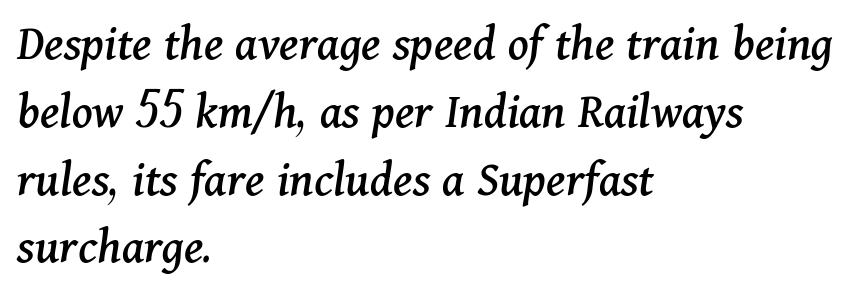
{"serif": "yes", "italic": "yes", "lean": "right", "slant_degrees": 11, "width": "normal", "stroke_contrast": "medium", "x_height": "medium", "monospaced": "no", "underline": "no", "align": "left", "line_spacing": "normal", "line_spacing_ratio": 1.33, "letter_spacing": "normal", "letter_spacing_em": 0.0, "glyph_px": 51}
